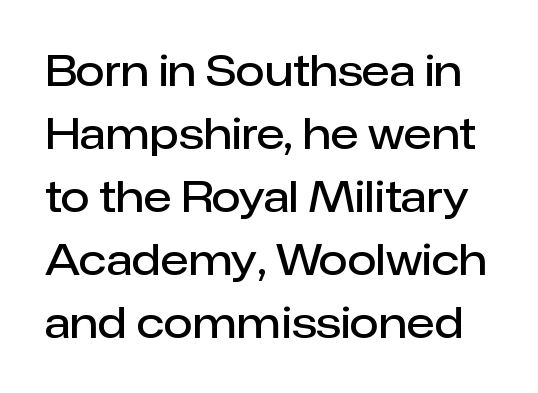
Characters follow at the spacing the type designer built in. The passage shown is typeset with a sans-serif family. Every letter is mildly thick-stroked: semibold rather than bold. Regular leading. Lines of text with bare space underneath.
